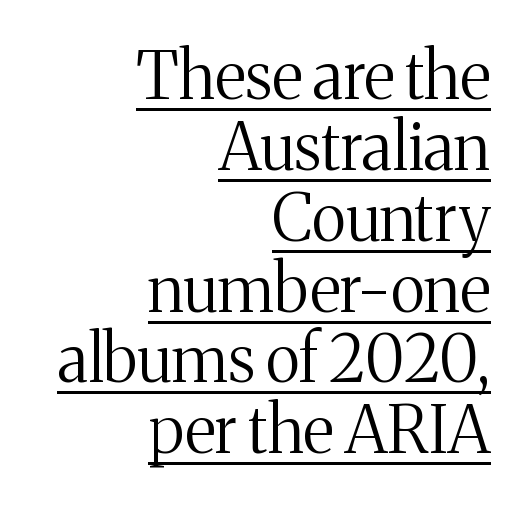
Q: Is the text bold? A: No.
Q: Is the text italic (slanted)? A: No, it is upright.
Q: Is the typeface a serif or a sans-serif typeface? A: Serif.
Q: Is the text underlined? A: Yes.
Q: How is the paragraph aligned? A: Right-aligned.
Q: Is the spacing between letters normal or unusually wide? A: Normal.
Q: Is the spacing between lines tight, normal or loose? A: Tight.
Q: Width (condensed, normal, or wide)? A: Normal.
Q: Stroke contrast? A: Medium.
Q: x-height? A: Medium.
Q: Monospaced? A: No.
